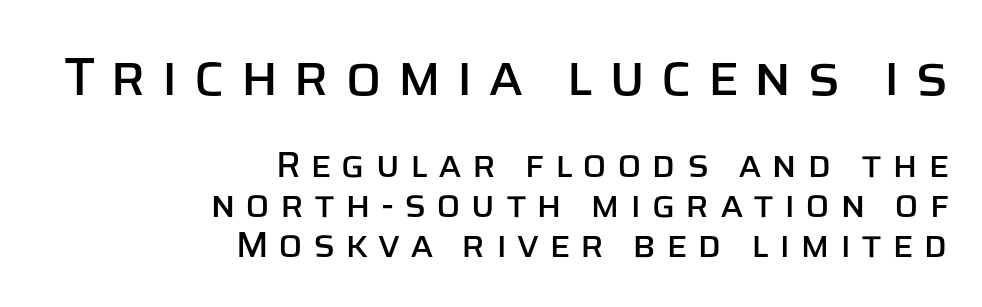
The image shows 54 px sans-serif type, upright; set right-aligned, tight line spacing (1.11x), unusually wide letter spacing (+0.27 em), not underlined; the first (top) block is 1.5x larger; low stroke contrast and a large x-height.
